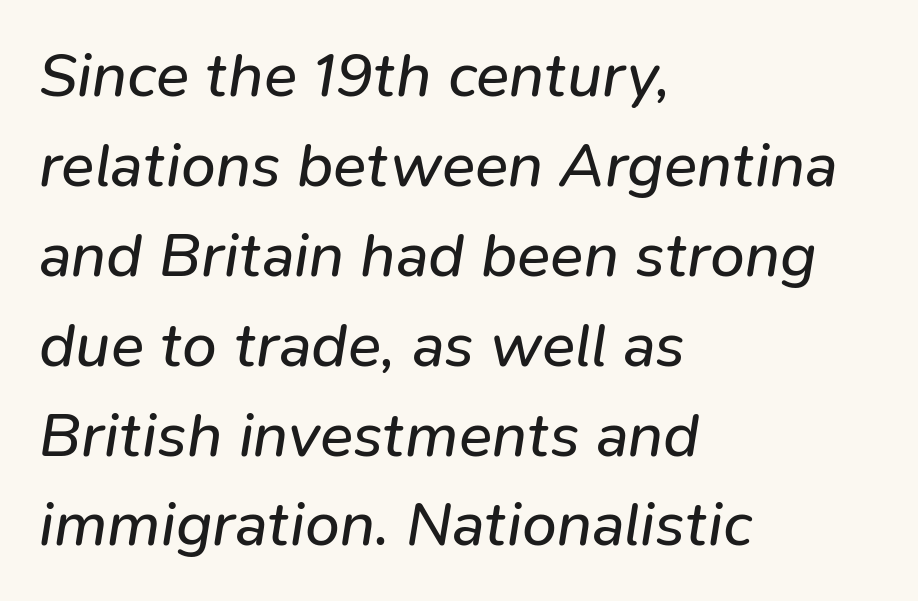
The image shows 62 px regular-weight type, italic (leaning right); set left-aligned, normal line spacing (1.45x), normal letter spacing, not underlined; low stroke contrast and a medium x-height.
